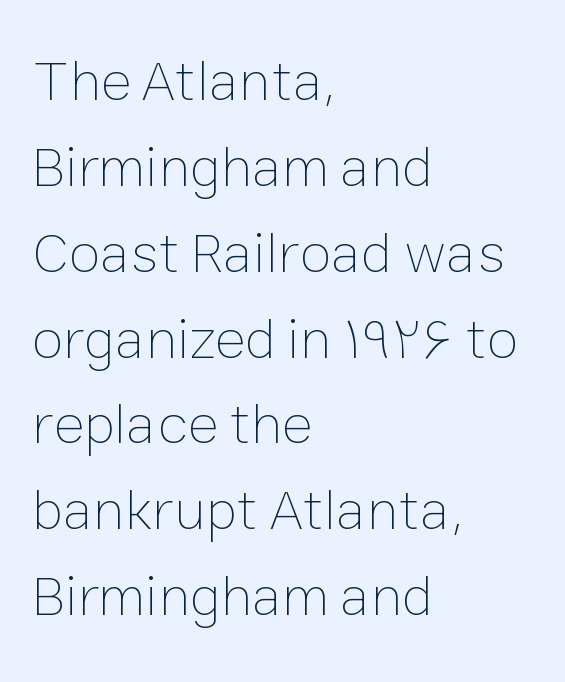
The image shows 58 px thin type, upright; set left-aligned, normal line spacing (1.48x), normal letter spacing, not underlined; low stroke contrast and a medium x-height.
